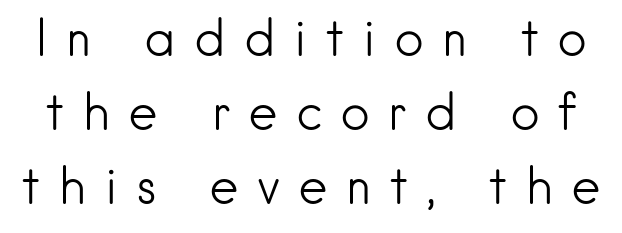
The gap between lines stays unmarked. A typesetter would call this proportional, since set widths differ per character. Bold? No — there's no thickening of the strokes. These lines were composed using upright roman letters. Letterform terminals end flat and unadorned throughout the passage. Normally led — the rows are evenly, conventionally spaced.
